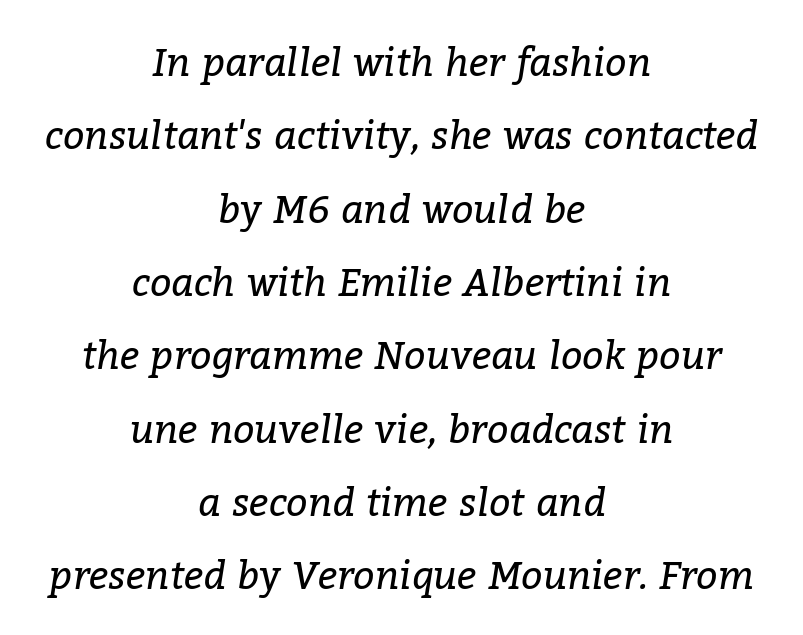
In terms of letterform style, serifs are clearly present. Observe the ordinary spacing: letters are neighbours, not strangers. Students, observe: this is what heavily led, spacious text looks like. Looks like regular typesetting: each glyph gets only the width it needs. One-word summary of the alignment: center.
